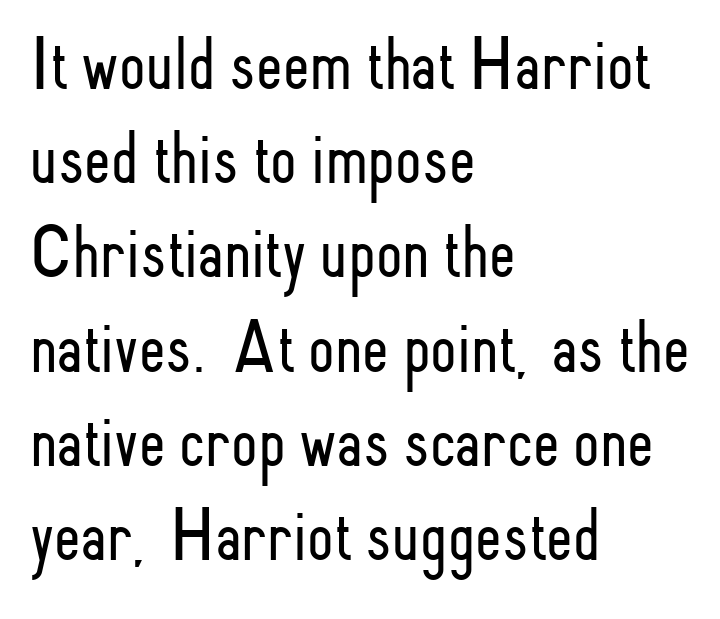
{"serif": "no", "italic": "no", "bold": "no", "weight": "light", "width": "condensed", "stroke_contrast": "low", "x_height": "small", "monospaced": "no", "underline": "no", "align": "left", "line_spacing_ratio": 1.24, "letter_spacing": "normal", "letter_spacing_em": 0.0, "glyph_px": 76}
